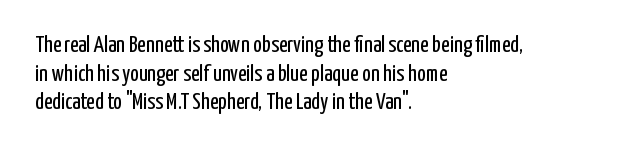
Beneath every word, the page is bare. On a weight scale, this lands at 450 or below. Look at the tracking — it's just the regular setting, nothing added. The typesetter chose a ragged-right arrangement here. Upright lettering throughout.
